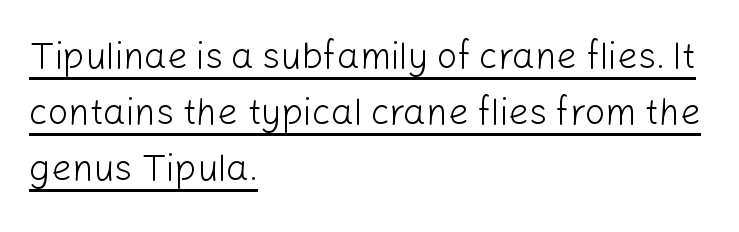
Characters follow at the spacing the type designer built in. A student would call this left alignment; a typographer would say flush left, rag right. Quick note: not italic, upright. Compared with a typical body face, this is equally light or lighter still. The typesetter has applied underlining to the passage shown.
